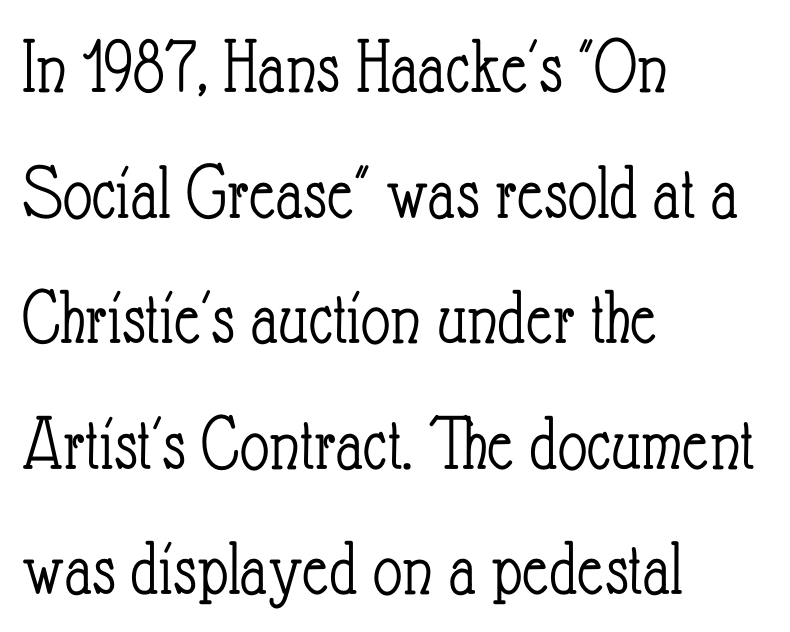
Q: Is the text bold? A: No.
Q: Is the text italic (slanted)? A: No, it is upright.
Q: Is the text underlined? A: No.
Q: How is the paragraph aligned? A: Left-aligned.
Q: Is the spacing between letters normal or unusually wide? A: Normal.
Q: Is the spacing between lines tight, normal or loose? A: Normal.
Q: Width (condensed, normal, or wide)? A: Condensed.
Q: Stroke contrast? A: Low.
Q: x-height? A: Small.
Q: Monospaced? A: No.
